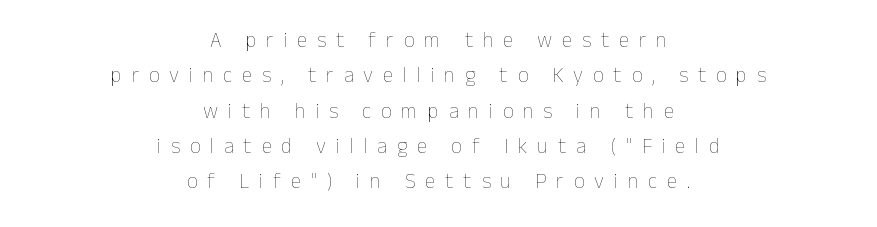
The image shows 21 px text type, upright; set centered, normal line spacing (1.68x), unusually wide letter spacing (+0.47 em), not underlined.
